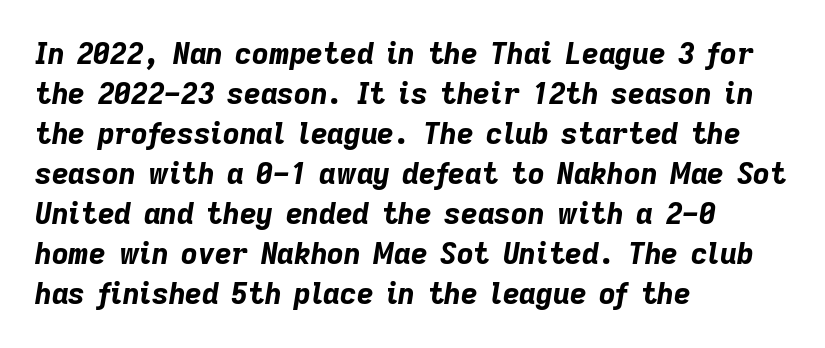
The image shows 29 px bold type, italic (leaning right); set left-aligned, normal line spacing (1.38x), normal letter spacing, not underlined; low stroke contrast and a medium x-height.
